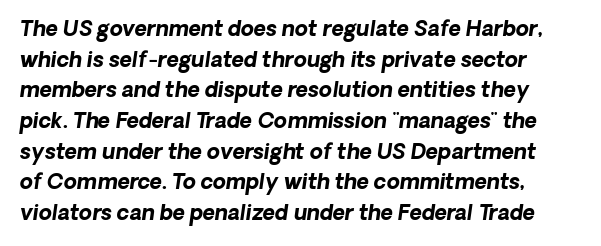
The image shows 21 px bold type; set left-aligned, normal line spacing (1.46x), normal letter spacing, not underlined.
